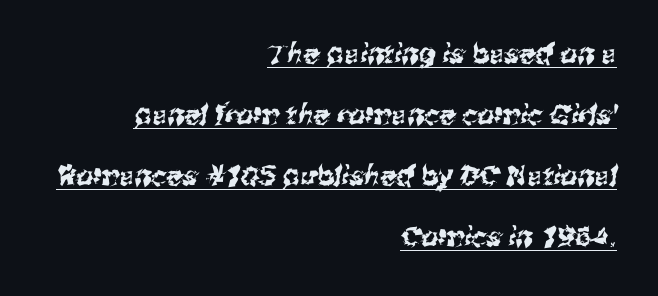
This sample carries an underscore along the baseline area. Where is the straight margin? On the right. This sample uses plain, unmodified letter spacing. Summary of vertical rhythm: relaxed, with wide interline spacing.
